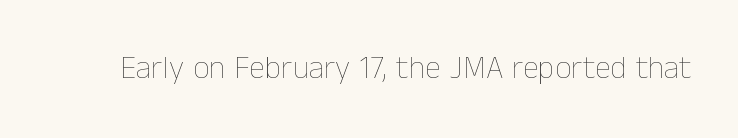
The image shows 32 px thin type, upright; set normal letter spacing, not underlined; low stroke contrast and a medium x-height.
